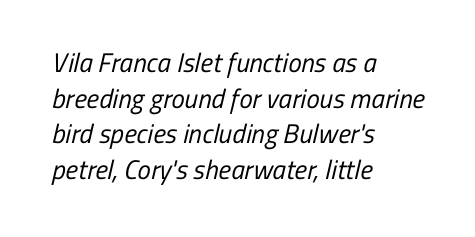
The image shows 27 px text type; set left-aligned, normal line spacing (1.32x), normal letter spacing, not underlined.
